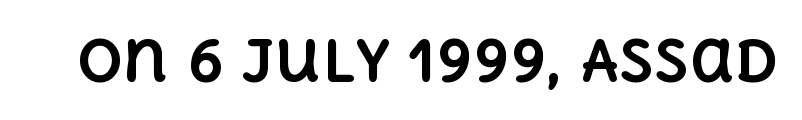
The image shows 57 px bold type, upright; set normal letter spacing, not underlined; a large x-height.
